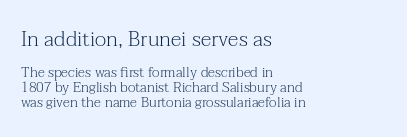
The image shows 21 px text type, upright; set left-aligned, tight line spacing (1.07x), normal letter spacing, not underlined; the first (top) block is 1.5x larger.
